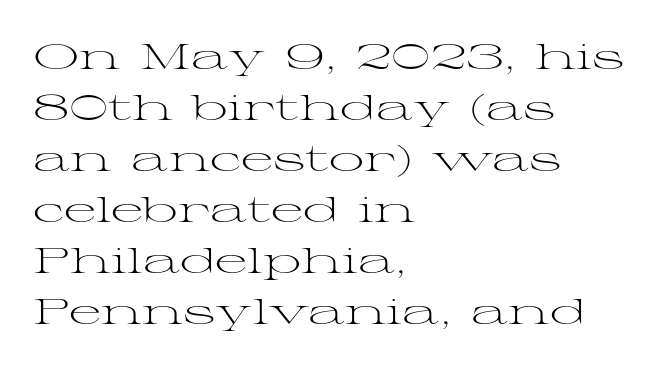
The image shows 35 px light, wide serif type, upright; set left-aligned, normal line spacing (1.46x), normal letter spacing, not underlined; medium stroke contrast and a medium x-height.
